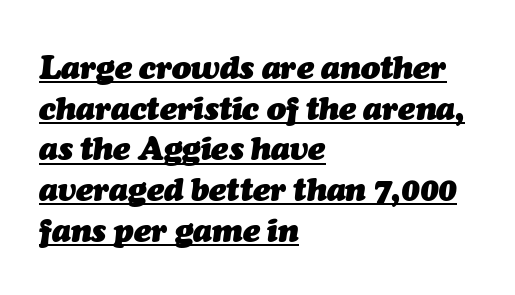
The characters look thick and weighty, a clear bold. This sample keeps an unexceptional amount of space between lines. Spacing verdict: proportional, widths tailored to each character. This sample uses plain, unmodified letter spacing.
